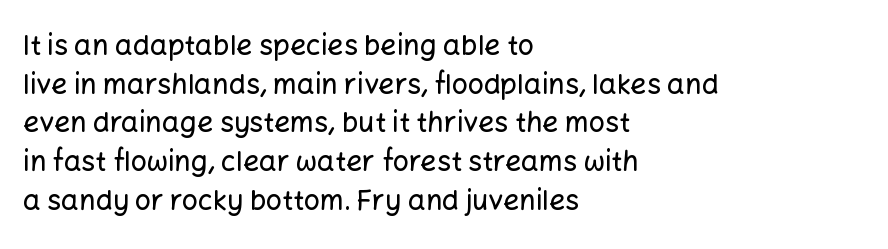
Leftover space on each line is placed entirely after the last word. Grotesque or geometric, the face here clearly has no serifs. Notice how the stems are strictly vertical — no italics here. The gap between lines stays unmarked. The face used here is proportionally spaced, like ordinary book or web type. The vertical gap from one line to the next is medium.
